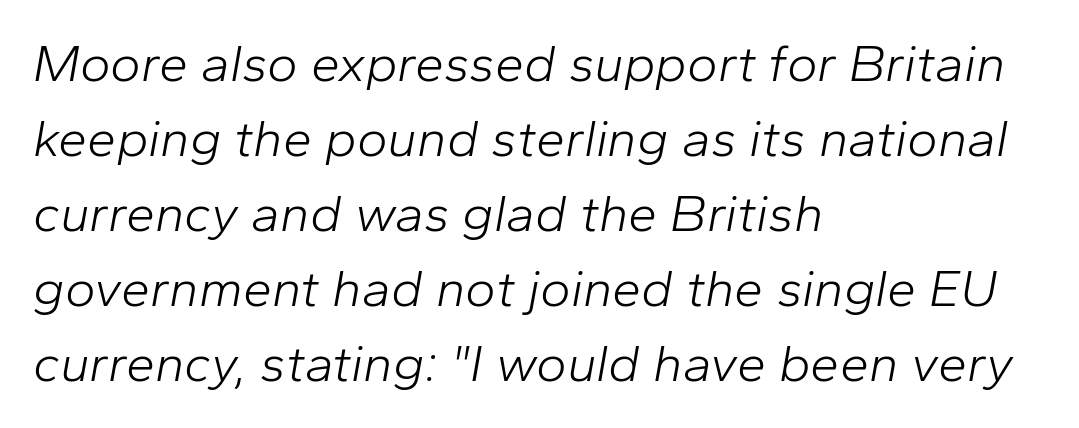
The image shows 52 px light type, italic (leaning right); set left-aligned, normal line spacing (1.44x), normal letter spacing, not underlined; low stroke contrast and a medium x-height.
